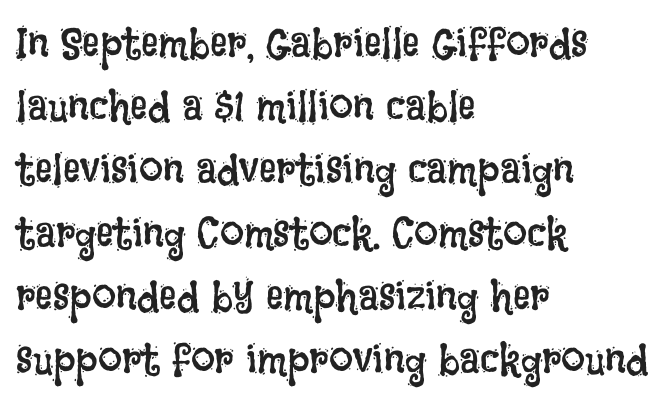
{"italic": "no", "bold": "no", "weight": "regular", "width": "condensed", "stroke_contrast": "low", "x_height": "large", "monospaced": "no", "underline": "no", "align": "left", "line_spacing": "normal", "line_spacing_ratio": 1.47, "letter_spacing": "normal", "letter_spacing_em": 0.0, "glyph_px": 43}
